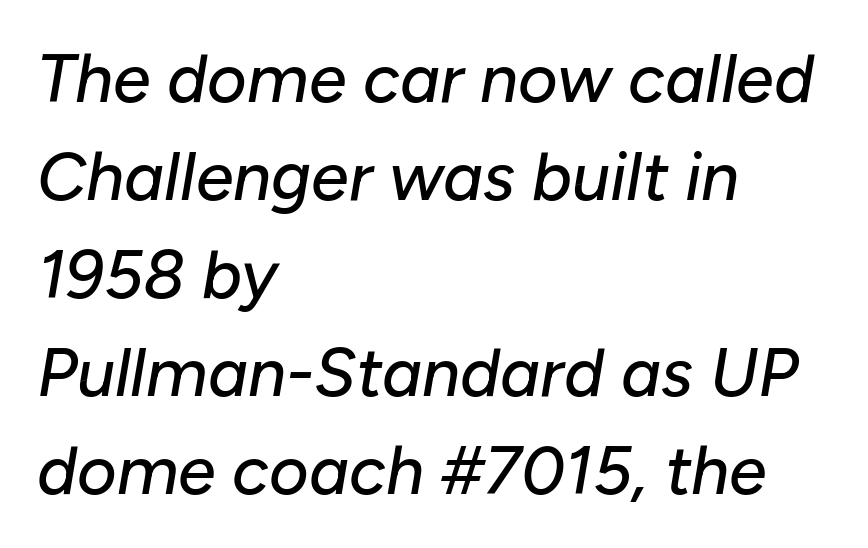
{"italic": "yes", "lean": "right", "slant_degrees": 10, "width": "normal", "stroke_contrast": "low", "x_height": "medium", "monospaced": "no", "underline": "no", "align": "left", "line_spacing": "normal", "line_spacing_ratio": 1.44, "letter_spacing": "normal", "letter_spacing_em": 0.0, "glyph_px": 68}
